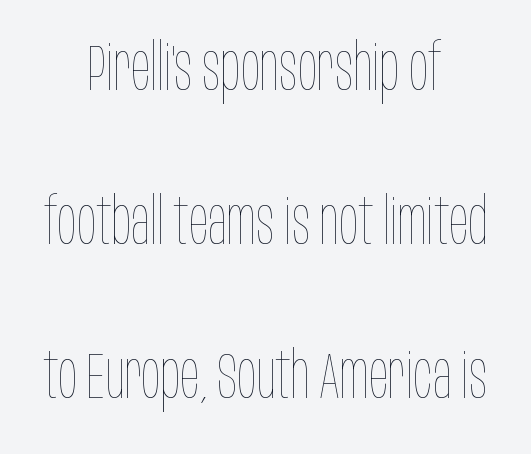
A roman cut, with each character standing at attention. Loosely led — the rows are spread out. The face used here is rendered with its standard letterfit. Think standard paragraph weight, or any step lighter than that. Is the block centered? Yes — each line is placed symmetrically about the middle.
